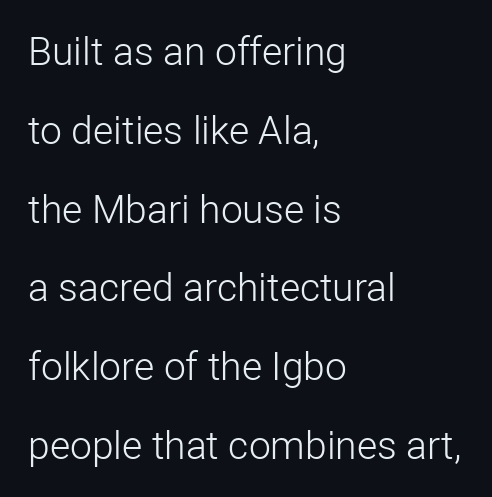
Q: Is the text bold? A: No.
Q: Is the text italic (slanted)? A: No, it is upright.
Q: Is the typeface a serif or a sans-serif typeface? A: Sans-serif.
Q: Is the text underlined? A: No.
Q: How is the paragraph aligned? A: Left-aligned.
Q: Is the spacing between letters normal or unusually wide? A: Normal.
Q: Is the spacing between lines tight, normal or loose? A: Loose.
Q: Width (condensed, normal, or wide)? A: Normal.
Q: Stroke contrast? A: Low.
Q: x-height? A: Medium.
Q: Monospaced? A: No.
